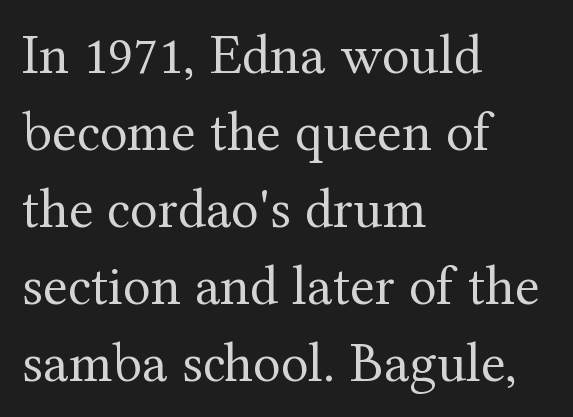
{"serif": "yes", "italic": "no", "bold": "no", "weight": "regular", "width": "normal", "stroke_contrast": "medium", "x_height": "medium", "monospaced": "no", "underline": "no", "align": "left", "line_spacing": "normal", "line_spacing_ratio": 1.35, "letter_spacing": "normal", "letter_spacing_em": 0.0, "glyph_px": 57}
